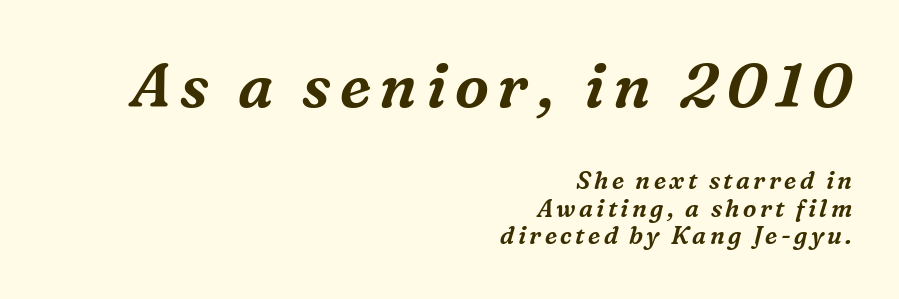
Line spacing here is tight. Quick note: italic. This sample has the flowing, uneven cadence of proportional lettering. Font category for this specimen: serif.
